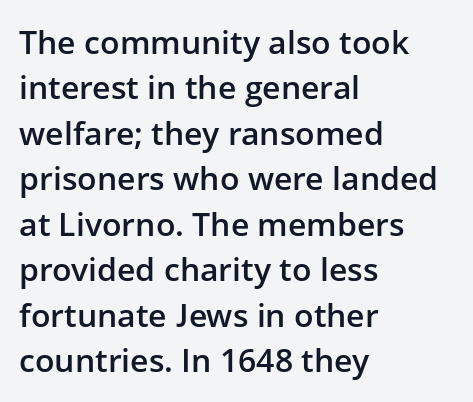
{"serif": "no", "italic": "no", "bold": "semi", "weight": "semibold", "width": "normal", "stroke_contrast": "low", "x_height": "medium", "monospaced": "no", "underline": "no", "align": "left", "line_spacing": "normal", "line_spacing_ratio": 1.42, "letter_spacing": "normal", "letter_spacing_em": 0.0, "glyph_px": 32}
